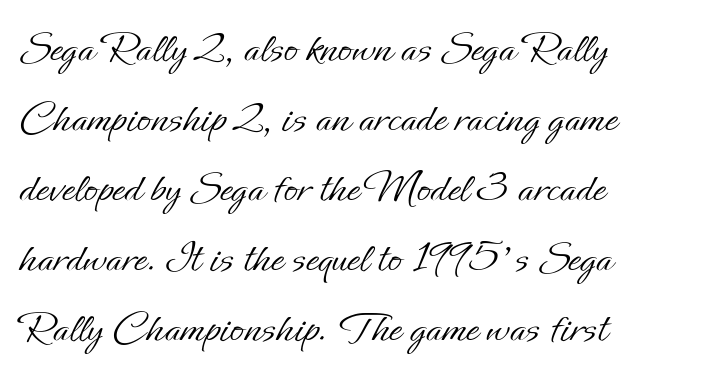
The image shows 46 px light type; set left-aligned, normal line spacing (1.52x), normal letter spacing, not underlined; low stroke contrast and a small x-height.
